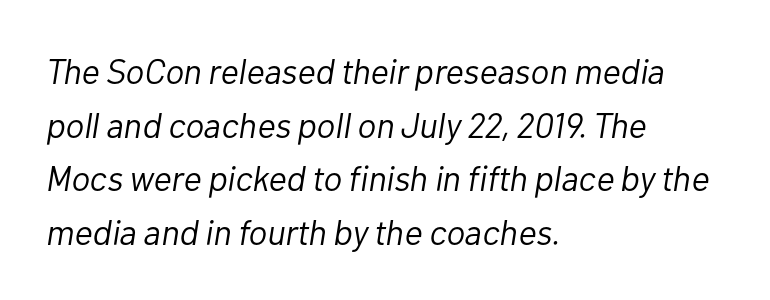
Q: Is the text bold? A: No.
Q: Is the text italic (slanted)? A: Yes, it leans right by about 10 degrees.
Q: Is the text underlined? A: No.
Q: How is the paragraph aligned? A: Left-aligned.
Q: Is the spacing between letters normal or unusually wide? A: Normal.
Q: Is the spacing between lines tight, normal or loose? A: Normal.
Q: Width (condensed, normal, or wide)? A: Normal.
Q: Stroke contrast? A: Low.
Q: x-height? A: Medium.
Q: Monospaced? A: No.
